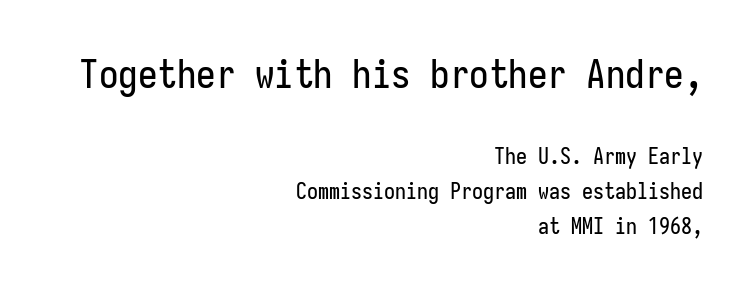
Q: Is the text italic (slanted)? A: No, it is upright.
Q: Is the typeface a serif or a sans-serif typeface? A: Sans-serif.
Q: Is the text underlined? A: No.
Q: How is the paragraph aligned? A: Right-aligned.
Q: Is the spacing between letters normal or unusually wide? A: Normal.
Q: Is the spacing between lines tight, normal or loose? A: Normal.
Q: Which block of text is set in a larger size, the first (top) or the second (bottom)? A: The first (top) one.
Q: Width (condensed, normal, or wide)? A: Condensed.
Q: Stroke contrast? A: Low.
Q: x-height? A: Medium.
Q: Monospaced? A: Yes.
